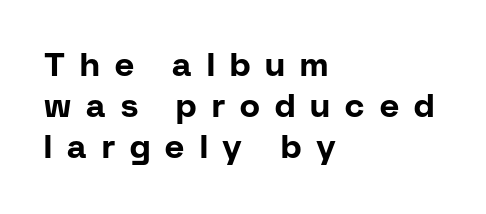
{"serif": "no", "italic": "no", "bold": "yes", "weight": "bold", "width": "normal", "stroke_contrast": "low", "x_height": "medium", "monospaced": "no", "underline": "no", "align": "left", "line_spacing_ratio": 1.24, "letter_spacing": "wide", "letter_spacing_em": 0.46, "glyph_px": 33}
